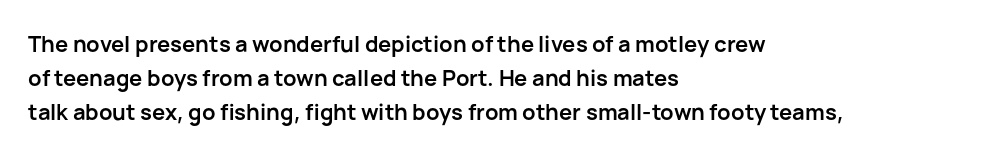
{"italic": "no", "bold": "yes", "underline": "no", "align": "left", "line_spacing": "normal", "line_spacing_ratio": 1.54, "letter_spacing": "normal", "letter_spacing_em": 0.0, "glyph_px": 22}
